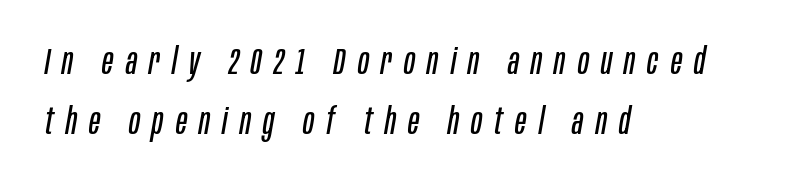
Is this a fixed-width face? No — the glyphs have proportional, varying widths. Normally led — the rows are evenly, conventionally spaced. Yep, that's italic — everything's leaning. Line starts are locked; line ends wander. Letter spacing: wide. The typesetting does not lean heavy: it is not bold.
